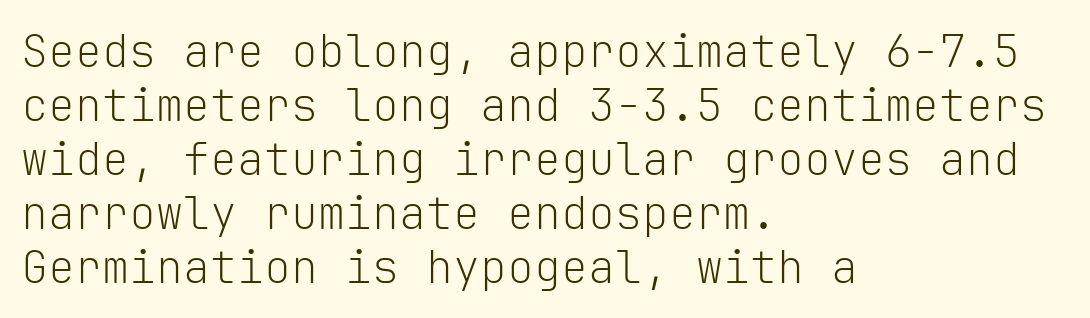
Q: Is the text bold? A: No.
Q: Is the text italic (slanted)? A: No, it is upright.
Q: Is the typeface a serif or a sans-serif typeface? A: Sans-serif.
Q: Is the text underlined? A: No.
Q: How is the paragraph aligned? A: Left-aligned.
Q: Is the spacing between letters normal or unusually wide? A: Normal.
Q: Width (condensed, normal, or wide)? A: Normal.
Q: Stroke contrast? A: Low.
Q: x-height? A: Medium.
Q: Monospaced? A: Yes.
